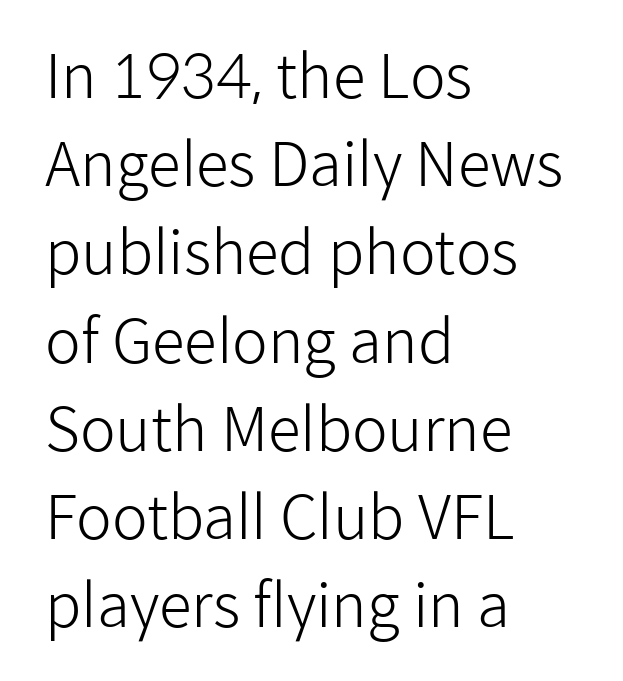
{"serif": "no", "italic": "no", "bold": "no", "weight": "light", "width": "normal", "stroke_contrast": "low", "x_height": "medium", "monospaced": "no", "underline": "no", "align": "left", "line_spacing": "normal", "line_spacing_ratio": 1.47, "letter_spacing": "normal", "letter_spacing_em": 0.0, "glyph_px": 60}
